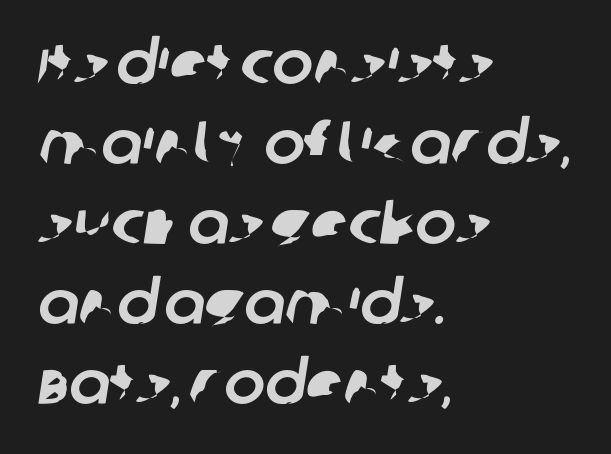
Q: Is the typeface a serif or a sans-serif typeface? A: Sans-serif.
Q: Is the text underlined? A: No.
Q: How is the paragraph aligned? A: Left-aligned.
Q: Is the spacing between letters normal or unusually wide? A: Normal.
Q: Is the spacing between lines tight, normal or loose? A: Normal.
Q: Width (condensed, normal, or wide)? A: Normal.
Q: Stroke contrast? A: Low.
Q: x-height? A: Large.
Q: Monospaced? A: No.
